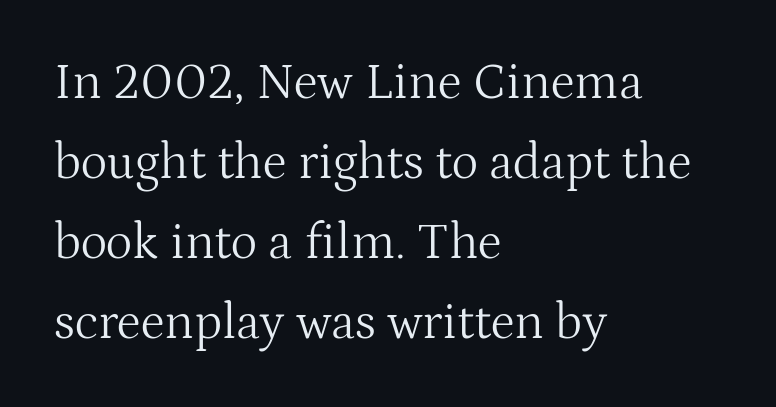
Q: Is the text bold? A: No.
Q: Is the text italic (slanted)? A: No, it is upright.
Q: Is the typeface a serif or a sans-serif typeface? A: Serif.
Q: Is the text underlined? A: No.
Q: How is the paragraph aligned? A: Left-aligned.
Q: Is the spacing between letters normal or unusually wide? A: Normal.
Q: Is the spacing between lines tight, normal or loose? A: Normal.
Q: Width (condensed, normal, or wide)? A: Normal.
Q: Stroke contrast? A: Medium.
Q: x-height? A: Medium.
Q: Monospaced? A: No.
